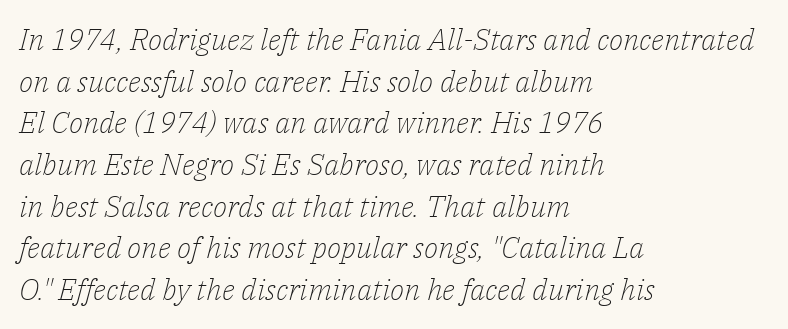
{"serif": "yes", "italic": "yes", "lean": "right", "slant_degrees": 14, "bold": "no", "weight": "light", "width": "normal", "stroke_contrast": "low", "x_height": "medium", "monospaced": "no", "underline": "no", "align": "left", "line_spacing": "normal", "line_spacing_ratio": 1.39, "letter_spacing": "normal", "letter_spacing_em": 0.0, "glyph_px": 30}
